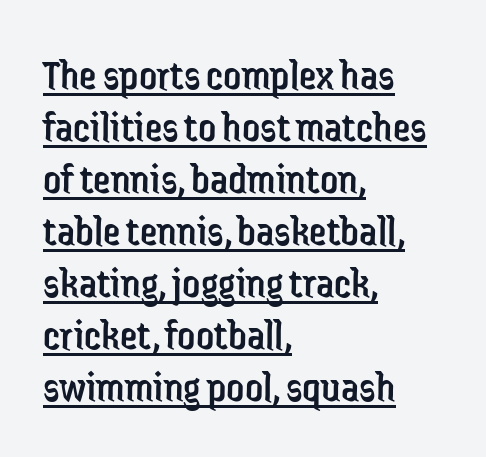
The image shows 44 px regular-weight, condensed sans-serif type, upright; set left-aligned, line spacing 1.18x, normal letter spacing, underlined; low stroke contrast and a medium x-height.
